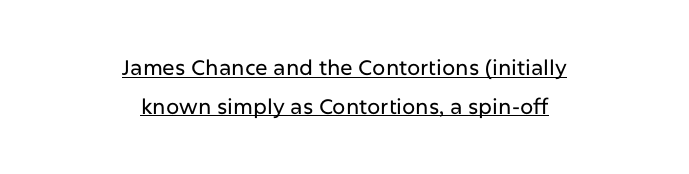
These lines are centered, leaving both edges ragged. Is the letter spacing exaggerated? No — it looks like the ordinary default. If you drew a line through each stem, it would be perfectly vertical. This rendering features underlined lettering.
